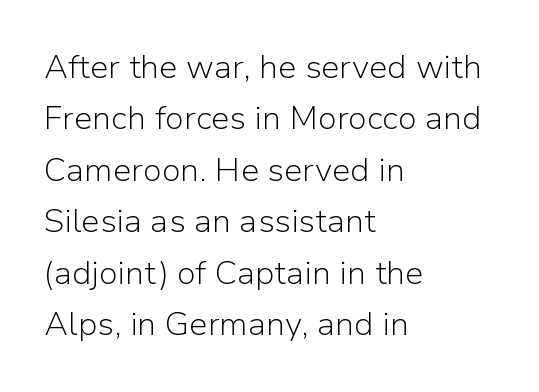
Q: Is the text bold? A: No.
Q: Is the text italic (slanted)? A: No, it is upright.
Q: Is the typeface a serif or a sans-serif typeface? A: Sans-serif.
Q: Is the text underlined? A: No.
Q: How is the paragraph aligned? A: Left-aligned.
Q: Is the spacing between letters normal or unusually wide? A: Normal.
Q: Is the spacing between lines tight, normal or loose? A: Normal.
Q: Width (condensed, normal, or wide)? A: Normal.
Q: Stroke contrast? A: Low.
Q: x-height? A: Medium.
Q: Monospaced? A: No.
